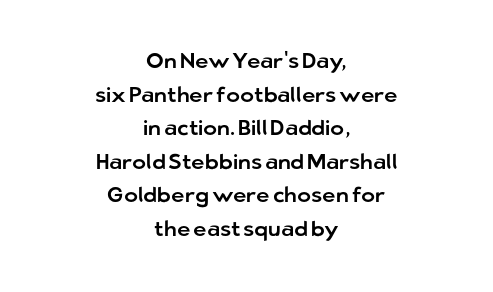
Between one letter and the next there's only the usual sliver of space. Characters remain perfectly vertical along every line. Plain, unruled lines of type. The lines sit at an ordinary, default distance from one another. Horizontally, the lines are justified to the midpoint only.
